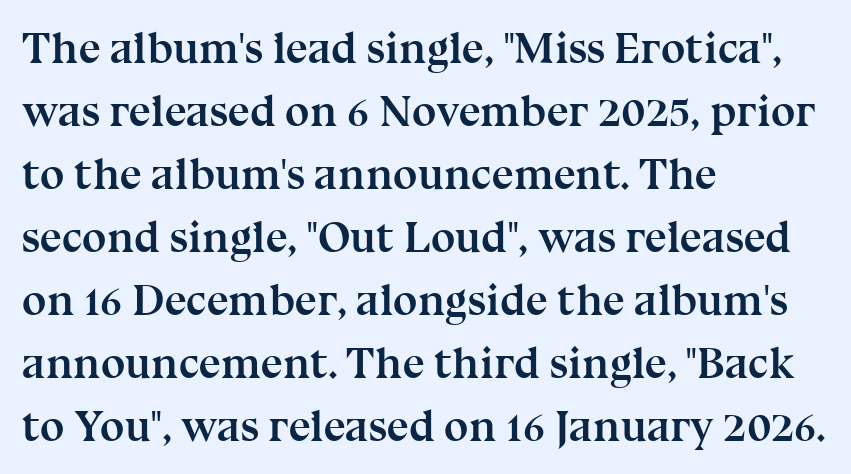
All the whitespace from short lines collects on the right. No italicization has been applied; the sample stays upright. The letters advance in unequal steps, a hallmark of proportional type. If you measured baseline to baseline, you'd find a middling distance. The tracking reads as untouched default to a designer's eye.
